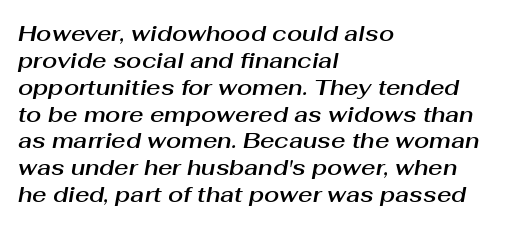
Q: Is the text italic (slanted)? A: Yes, it leans right by about 10 degrees.
Q: Is the text underlined? A: No.
Q: How is the paragraph aligned? A: Left-aligned.
Q: Is the spacing between letters normal or unusually wide? A: Normal.
